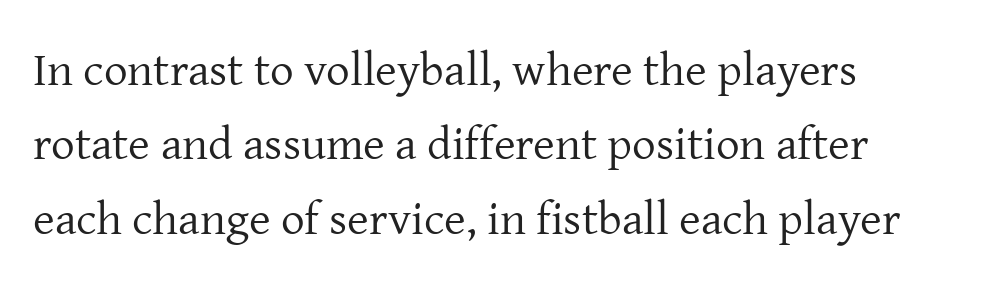
Q: Is the text bold? A: No.
Q: Is the text italic (slanted)? A: No, it is upright.
Q: Is the typeface a serif or a sans-serif typeface? A: Serif.
Q: Is the text underlined? A: No.
Q: How is the paragraph aligned? A: Left-aligned.
Q: Is the spacing between letters normal or unusually wide? A: Normal.
Q: Is the spacing between lines tight, normal or loose? A: Normal.
Q: Width (condensed, normal, or wide)? A: Normal.
Q: Stroke contrast? A: Low.
Q: x-height? A: Medium.
Q: Monospaced? A: No.
